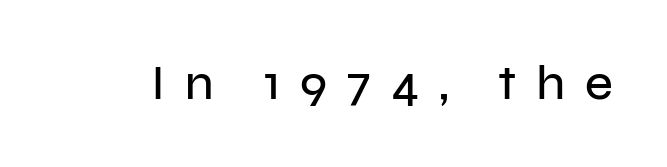
Q: Is the text italic (slanted)? A: No, it is upright.
Q: Is the typeface a serif or a sans-serif typeface? A: Sans-serif.
Q: Is the text underlined? A: No.
Q: Is the spacing between letters normal or unusually wide? A: Unusually wide.
Q: Width (condensed, normal, or wide)? A: Normal.
Q: Stroke contrast? A: Low.
Q: x-height? A: Medium.
Q: Monospaced? A: No.
